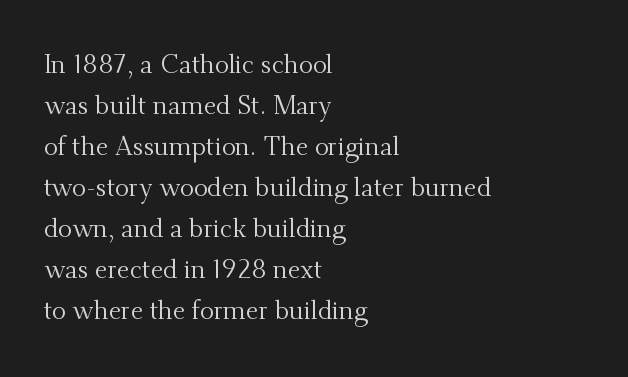
The words here are not underlined. Unbolded letterforms with no extra heft. Quick note: interline space is typical. These lines stack with their left ends in a neat column. Ordinary non-slanted type is in use. Here the glyphs are tracked normally, forming tight word shapes.
